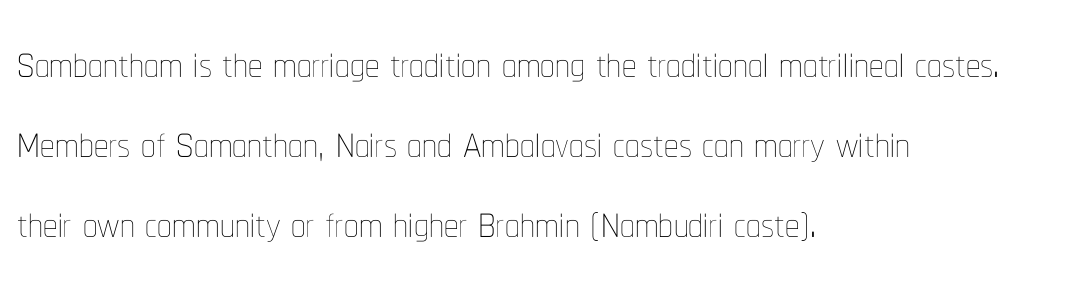
{"italic": "no", "bold": "no", "weight": "thin", "width": "condensed", "stroke_contrast": "low", "x_height": "medium", "monospaced": "no", "underline": "no", "align": "left", "line_spacing": "normal", "line_spacing_ratio": 1.38, "letter_spacing": "normal", "letter_spacing_em": 0.0, "glyph_px": 58}
